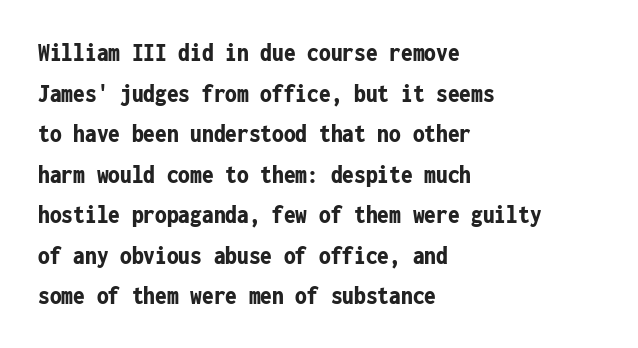
Students, note that the glyphs here touch the page at normal intervals. Lines of text with bare space underneath. Short and long lines alike share a common starting point at left. The font's upright variant was chosen for this text.
